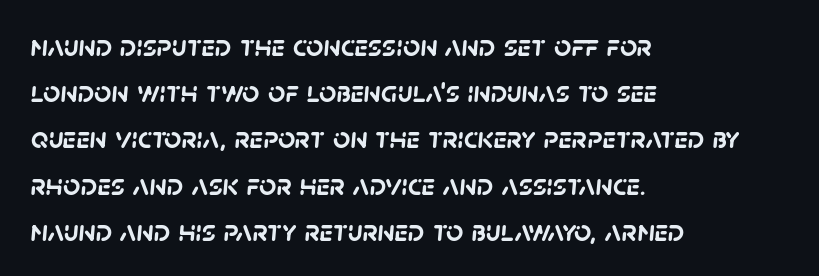
Compared with an ordinary text face, these strokes are far heavier — a full bold. If you drew a ruler down the left edge, every line would touch it. Underline: absent. You could not count columns in this text — the font is proportionally spaced. Note: no serifs on the glyphs.
